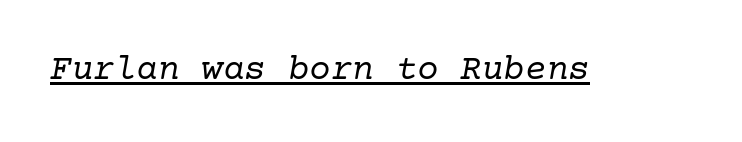
The font sits on the lighter half of the weight spectrum, regular included. This sample uses an oblique cut, with every glyph tilted off the vertical. These lines are composed in type with serifs. What decoration does the sample have? An underline. You could call the tracking neutral — neither tight nor loose.
